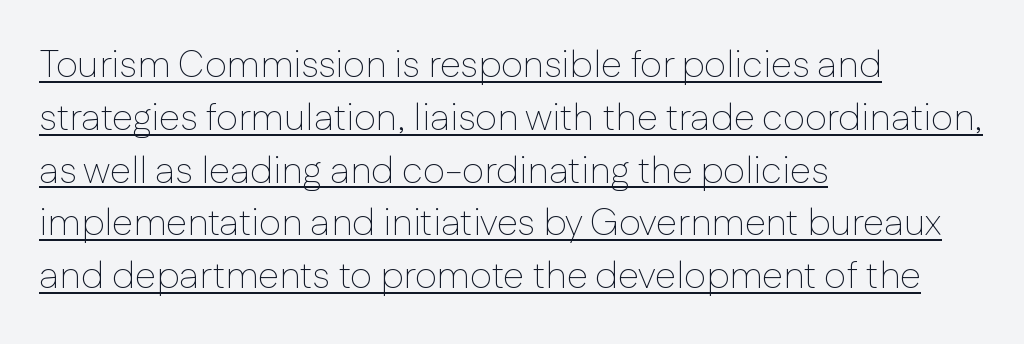
{"serif": "no", "italic": "no", "bold": "no", "weight": "thin", "width": "normal", "stroke_contrast": "low", "x_height": "medium", "monospaced": "no", "underline": "yes", "align": "left", "line_spacing": "normal", "line_spacing_ratio": 1.39, "letter_spacing": "normal", "letter_spacing_em": 0.0, "glyph_px": 38}
